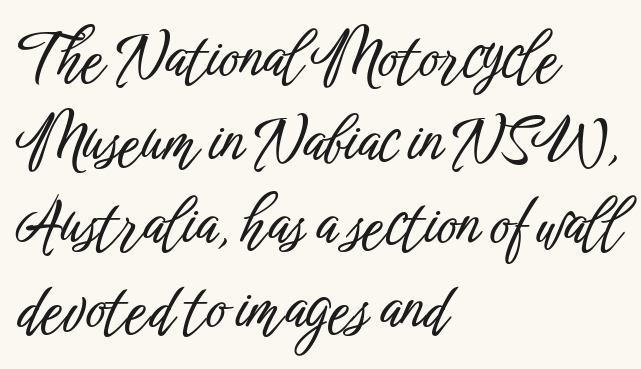
The tracking reads as untouched default to a designer's eye. Leading matches the norm, producing a regular column. The specimen omits any rule beneath the text block's lines. You could not count columns in this text — the font is proportionally spaced.
